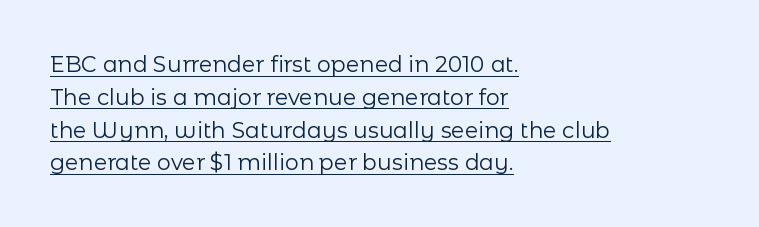
{"italic": "no", "bold": "no", "underline": "yes", "align": "left", "line_spacing": "normal", "line_spacing_ratio": 1.49, "letter_spacing": "normal", "letter_spacing_em": 0.0, "glyph_px": 22}
